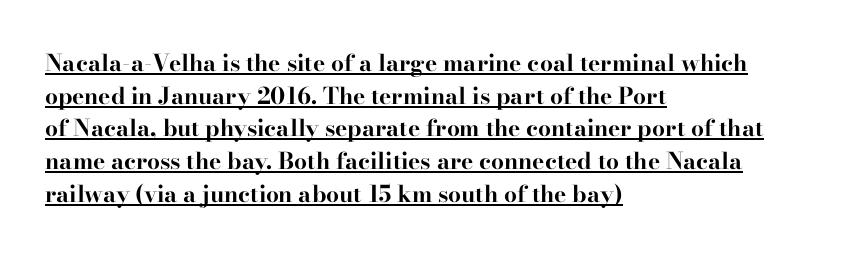
The image shows 23 px bold type, upright; set left-aligned, normal line spacing (1.42x), normal letter spacing, underlined.
